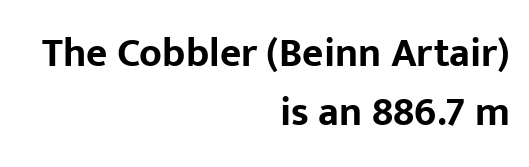
{"serif": "no", "italic": "no", "bold": "yes", "weight": "bold", "width": "normal", "stroke_contrast": "low", "x_height": "medium", "monospaced": "no", "underline": "no", "align": "right", "line_spacing": "normal", "line_spacing_ratio": 1.45, "letter_spacing": "normal", "letter_spacing_em": 0.0, "glyph_px": 41}
